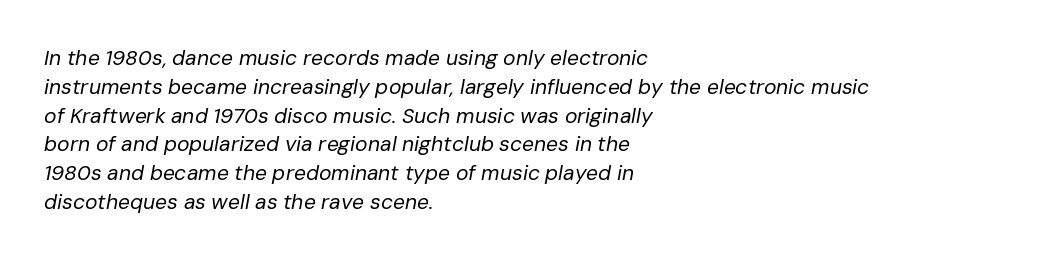
{"italic": "yes", "lean": "right", "slant_degrees": 10, "bold": "no", "underline": "no", "align": "left", "line_spacing": "normal", "line_spacing_ratio": 1.37, "letter_spacing": "normal", "letter_spacing_em": 0.0, "glyph_px": 21}
